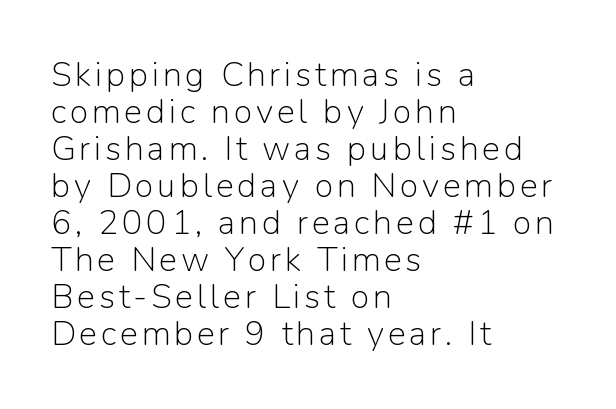
{"serif": "no", "italic": "no", "bold": "no", "weight": "light", "width": "normal", "stroke_contrast": "low", "x_height": "medium", "monospaced": "no", "underline": "no", "align": "left", "line_spacing": "tight", "line_spacing_ratio": 1.09, "glyph_px": 34}
